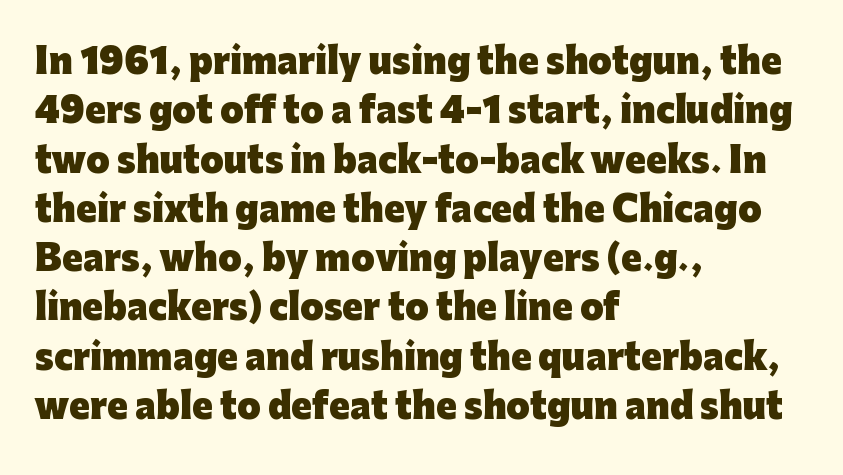
{"serif": "no", "italic": "no", "bold": "yes", "weight": "heavy", "width": "normal", "stroke_contrast": "low", "x_height": "medium", "monospaced": "no", "underline": "no", "align": "left", "line_spacing": "normal", "line_spacing_ratio": 1.45, "letter_spacing": "normal", "letter_spacing_em": 0.0, "glyph_px": 34}
